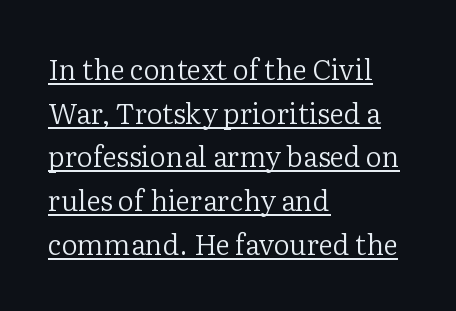
Do the characters align in a grid? No, the font is proportional. The leading is moderate, giving the passage an even texture. This sample uses a serif face. Somebody hit Ctrl+U on this one — the words are underlined. Ordinary non-slanted type is in use.
